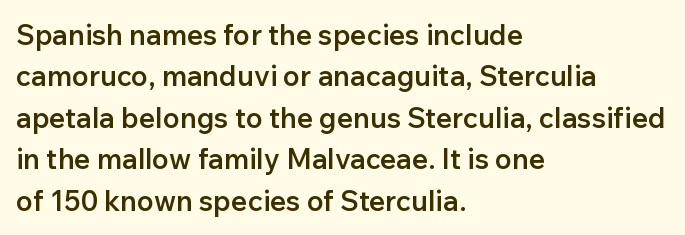
Q: Is the text bold? A: Semi-bold.
Q: Is the text italic (slanted)? A: No, it is upright.
Q: Is the typeface a serif or a sans-serif typeface? A: Sans-serif.
Q: Is the text underlined? A: No.
Q: How is the paragraph aligned? A: Left-aligned.
Q: Is the spacing between letters normal or unusually wide? A: Normal.
Q: Is the spacing between lines tight, normal or loose? A: Normal.
Q: Width (condensed, normal, or wide)? A: Normal.
Q: Stroke contrast? A: Low.
Q: x-height? A: Medium.
Q: Monospaced? A: No.
